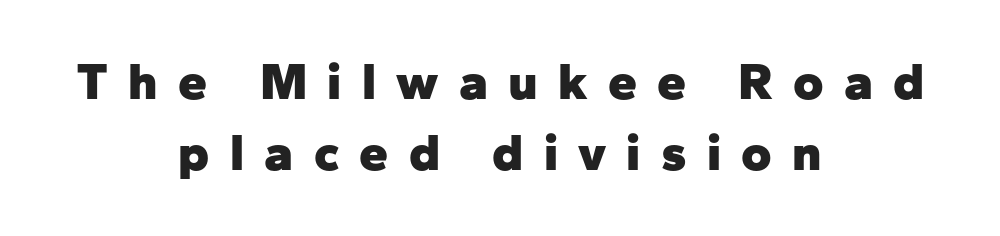
Q: Is the text bold? A: Yes.
Q: Is the text italic (slanted)? A: No, it is upright.
Q: Is the typeface a serif or a sans-serif typeface? A: Sans-serif.
Q: Is the text underlined? A: No.
Q: How is the paragraph aligned? A: Centered.
Q: Is the spacing between letters normal or unusually wide? A: Unusually wide.
Q: Is the spacing between lines tight, normal or loose? A: Normal.
Q: Width (condensed, normal, or wide)? A: Normal.
Q: Stroke contrast? A: Low.
Q: x-height? A: Medium.
Q: Monospaced? A: No.
